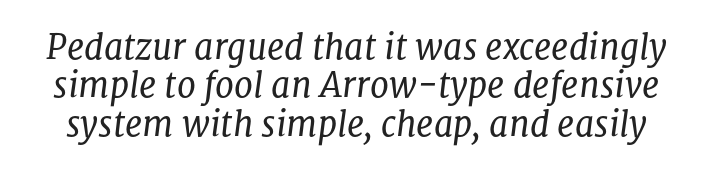
The image shows 34 px regular-weight serif type, italic (leaning right); set tight line spacing (1.13x), normal letter spacing, not underlined; low stroke contrast and a medium x-height.
